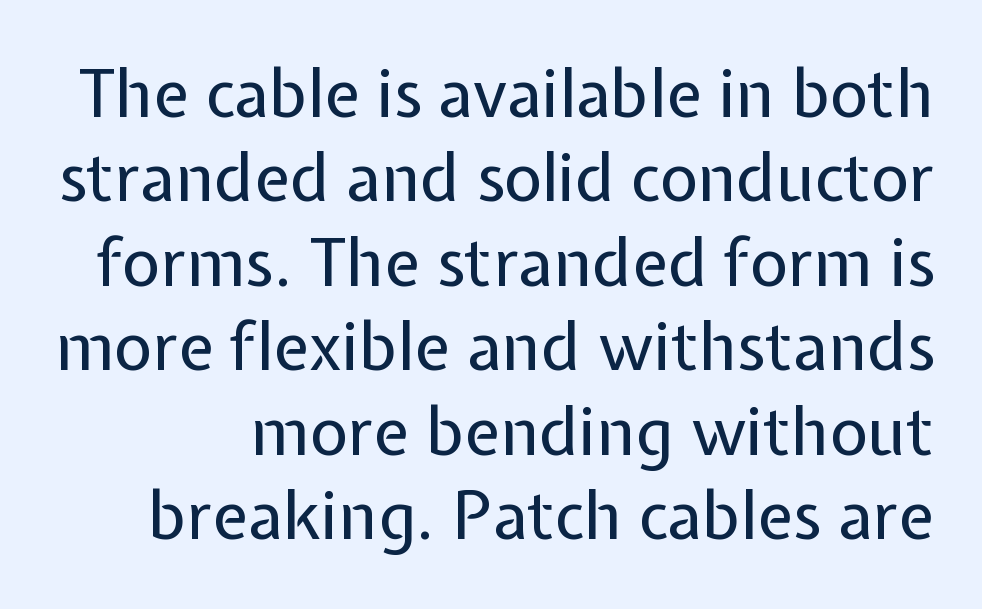
Q: Is the text bold? A: No.
Q: Is the text italic (slanted)? A: No, it is upright.
Q: Is the typeface a serif or a sans-serif typeface? A: Sans-serif.
Q: Is the text underlined? A: No.
Q: Is the spacing between letters normal or unusually wide? A: Normal.
Q: Is the spacing between lines tight, normal or loose? A: Normal.
Q: Width (condensed, normal, or wide)? A: Normal.
Q: Stroke contrast? A: Low.
Q: x-height? A: Medium.
Q: Monospaced? A: No.
